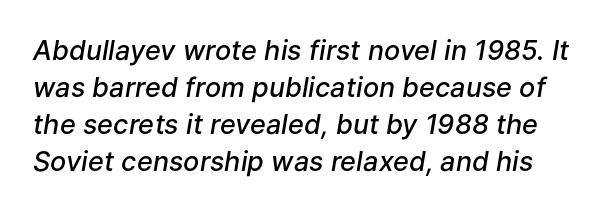
{"italic": "yes", "lean": "right", "slant_degrees": 9, "bold": "semi", "underline": "no", "line_spacing": "normal", "line_spacing_ratio": 1.37, "letter_spacing": "normal", "letter_spacing_em": 0.0, "glyph_px": 27}
